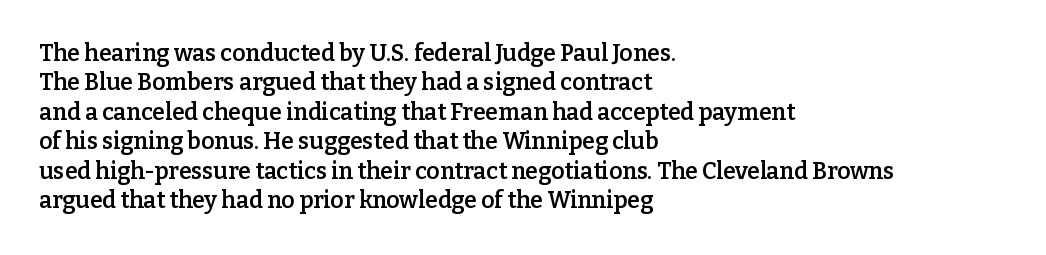
The image shows 23 px text type, upright; set left-aligned, normal line spacing (1.28x), normal letter spacing, not underlined.
